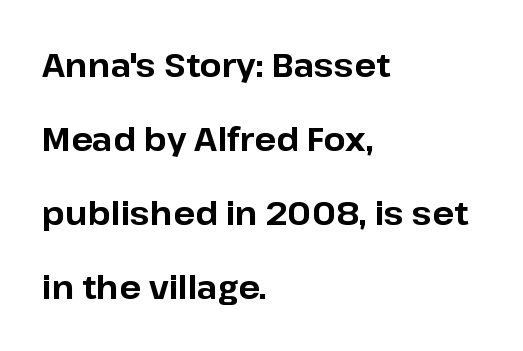
Short note: letters normally spaced. Notice how the passage keeps a crisp vertical edge on the left only. Each letter's strokes conclude bluntly, with no projecting serifs. Students, this is bold: see how much ink each stroke carries. Notice how the stems are strictly vertical — no italics here. The rendering uses natural spacing where letterforms have individual widths.
